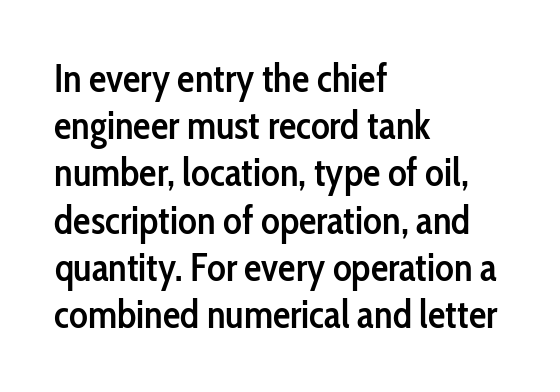
{"serif": "no", "italic": "no", "bold": "semi", "weight": "semibold", "width": "condensed", "stroke_contrast": "low", "x_height": "medium", "monospaced": "no", "underline": "no", "align": "left", "line_spacing_ratio": 1.21, "letter_spacing": "normal", "letter_spacing_em": 0.0, "glyph_px": 39}
